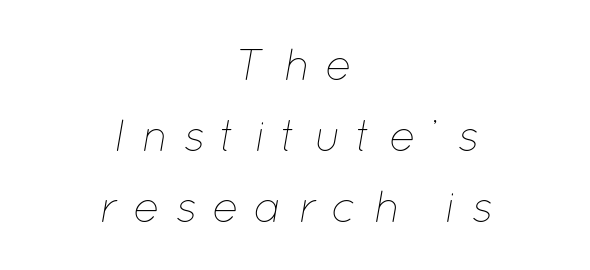
The image shows 44 px thin type, italic (leaning right); set centered, normal line spacing (1.61x), unusually wide letter spacing (+0.35 em), not underlined; low stroke contrast and a medium x-height.
